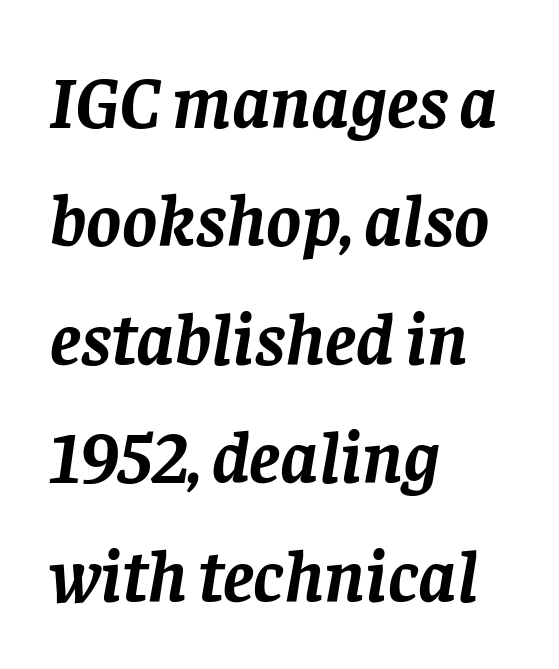
Rows of type keep a routine distance in the vertical direction. Does the copy run flush right? No — it runs flush left. Lines of text with bare space underneath. Yep, those are serifs on the letters.
